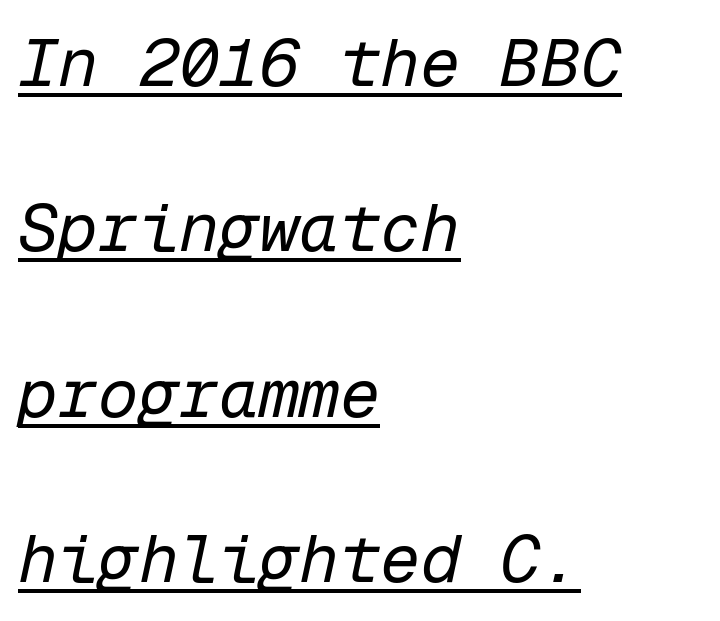
If you measured baseline to baseline, you'd find a long distance. Notice how a bar underscores the lettering throughout. Reading down the block, your eye returns to a fixed left position each line. Glyph-to-glyph distance matches everyday printed text. The letters march in equal steps, a hallmark of fixed-pitch type. No extra ink here — the face is not bold.
